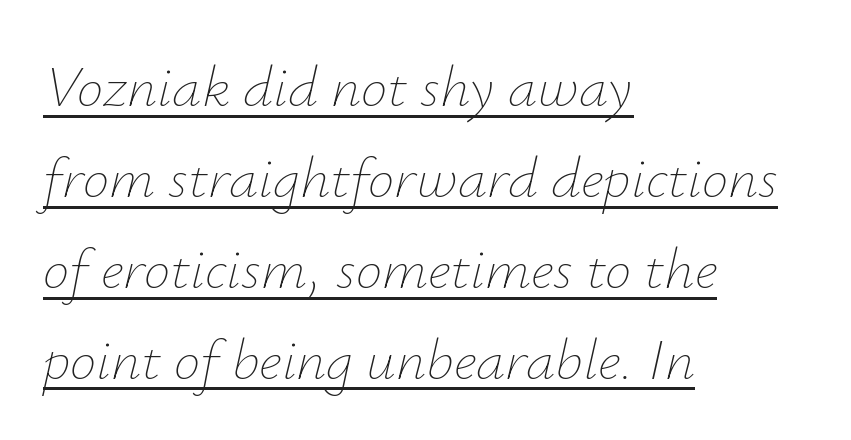
The passage is arranged the way most books set body copy — flush left. Note the varied advance widths — an 'i' is clearly narrower than an 'm'. Leading: standard. Between one letter and the next there's only the usual sliver of space.
